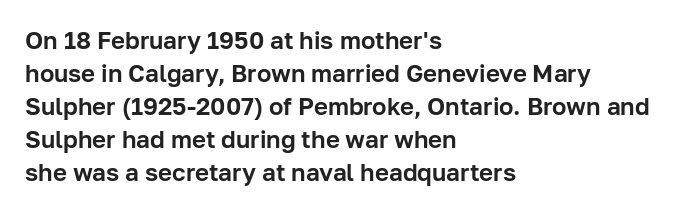
{"italic": "no", "underline": "no", "align": "left", "line_spacing": "normal", "line_spacing_ratio": 1.38, "letter_spacing": "normal", "letter_spacing_em": 0.0, "glyph_px": 24}
